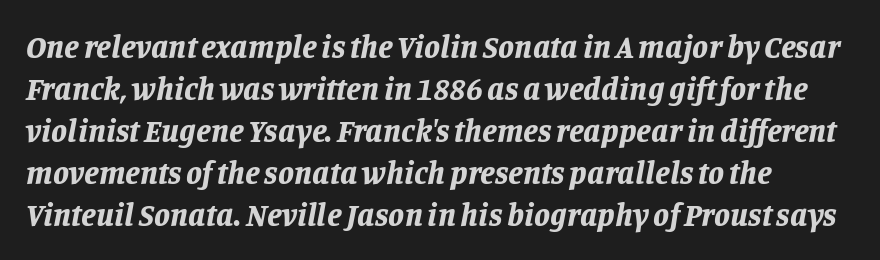
Q: Is the text bold? A: Yes.
Q: Is the text italic (slanted)? A: Yes, it leans right by about 11 degrees.
Q: Is the text underlined? A: No.
Q: Is the spacing between letters normal or unusually wide? A: Normal.
Q: Is the spacing between lines tight, normal or loose? A: Normal.
Q: Width (condensed, normal, or wide)? A: Normal.
Q: Stroke contrast? A: Low.
Q: x-height? A: Large.
Q: Monospaced? A: No.
